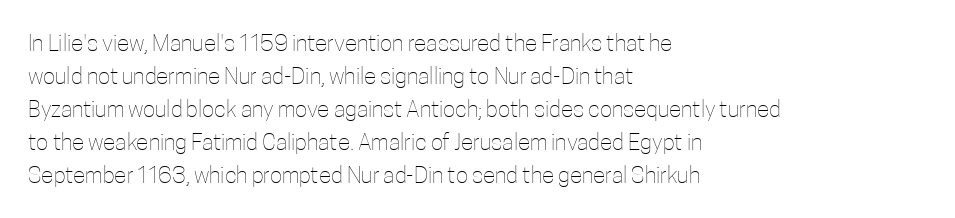
Q: Is the text bold? A: No.
Q: Is the text italic (slanted)? A: No, it is upright.
Q: Is the text underlined? A: No.
Q: How is the paragraph aligned? A: Left-aligned.
Q: Is the spacing between letters normal or unusually wide? A: Normal.
Q: Is the spacing between lines tight, normal or loose? A: Normal.
